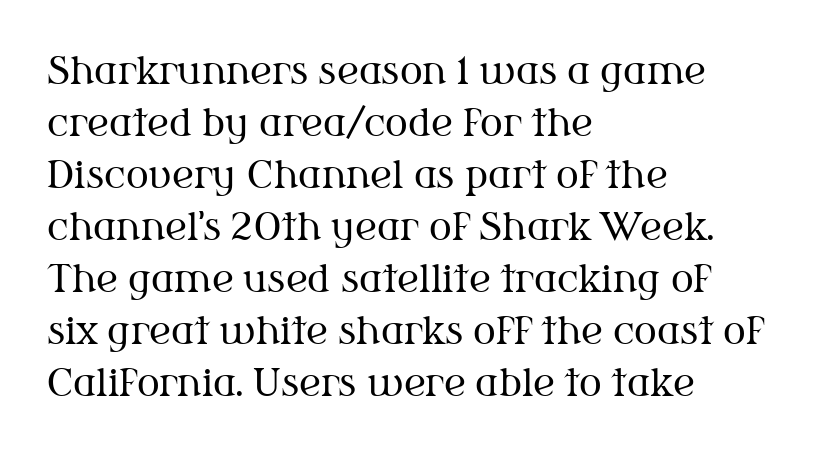
Glyph-to-glyph distance matches everyday printed text. Whoever set this chose a conventional vertical rhythm. Weight: not bold — regular or lighter. You could not count columns in this text — the font is proportionally spaced. Upright lettering throughout. The baseline area is clear.
